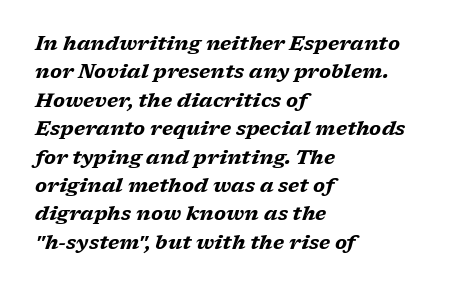
A dark, heavy texture on the line: the type is bold. Reading down the block, your eye returns to a fixed left position each line. The area under the type is left untouched. Leading matches the norm, producing a regular column. Observe the lean: these are italic letterforms. Nobody touched the tracking dial on this one.
